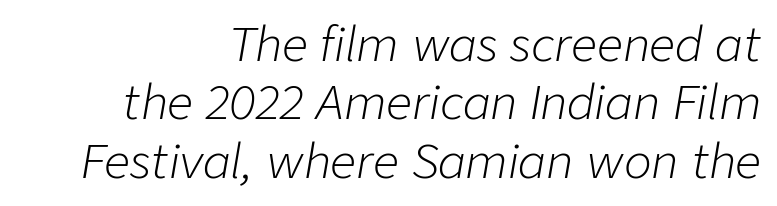
Q: Is the text bold? A: No.
Q: Is the text italic (slanted)? A: Yes, it leans right by about 9 degrees.
Q: Is the text underlined? A: No.
Q: How is the paragraph aligned? A: Right-aligned.
Q: Is the spacing between letters normal or unusually wide? A: Normal.
Q: Is the spacing between lines tight, normal or loose? A: Normal.
Q: Width (condensed, normal, or wide)? A: Normal.
Q: Stroke contrast? A: Low.
Q: x-height? A: Medium.
Q: Monospaced? A: No.
